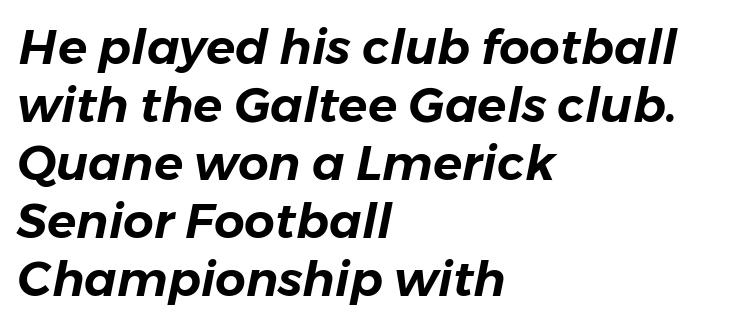
The rendering anchors every line to the left-hand side. Each letter keeps its own natural width here, so spacing adapts to shape. Quick note: italic. The string is rendered with underlining switched off. Honestly, the letter spacing is just normal — you wouldn't notice it.
